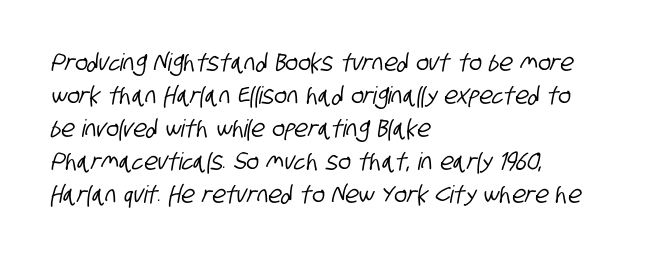
The image shows 24 px text type; set left-aligned, normal line spacing (1.37x), normal letter spacing, not underlined.
